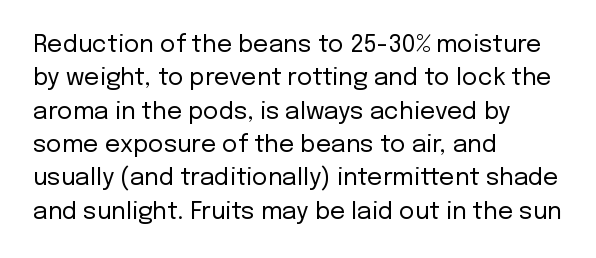
The letterforms sit at book weight or below. Posture: straight, roman, zero tilt. Tracking value appears to be zero — textbook default spacing. The passage shown stacks its lines at a standard gap. Is the block centered? No — it sits flush against the left margin. The foot of each line stays bare and open.
